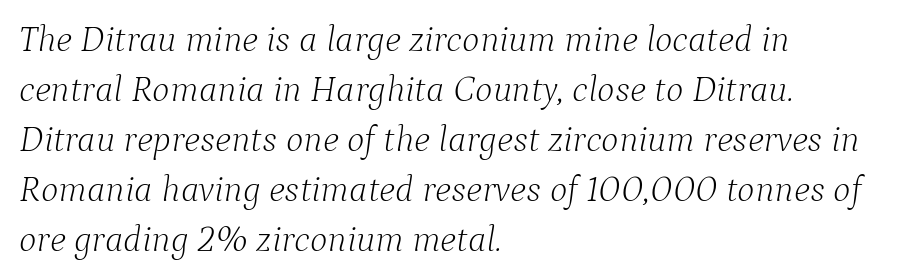
{"serif": "yes", "italic": "yes", "lean": "right", "slant_degrees": 9, "bold": "no", "weight": "light", "width": "normal", "stroke_contrast": "low", "x_height": "medium", "monospaced": "no", "underline": "no", "align": "left", "line_spacing": "normal", "line_spacing_ratio": 1.35, "letter_spacing": "normal", "letter_spacing_em": 0.0, "glyph_px": 37}
